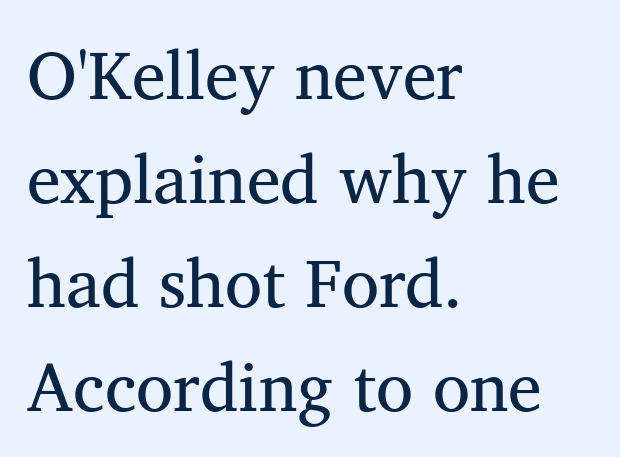
The image shows 68 px regular-weight serif type, upright; set left-aligned, normal line spacing (1.53x), normal letter spacing, not underlined; medium stroke contrast and a medium x-height.
